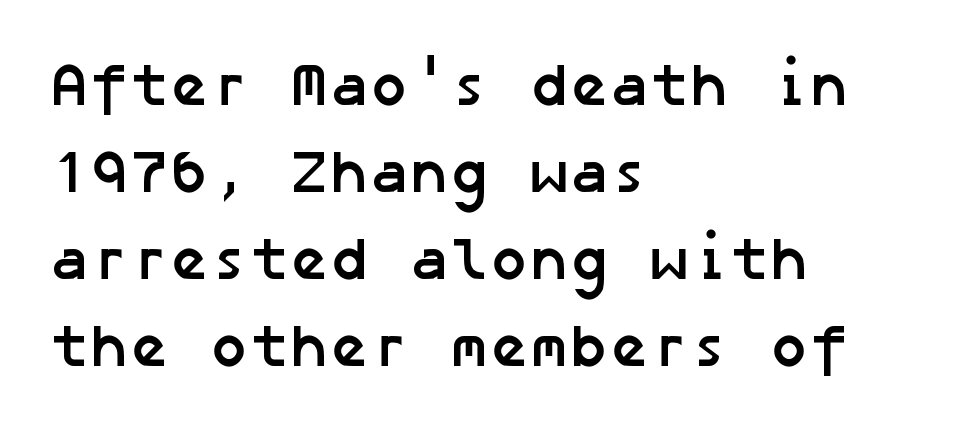
Q: Is the text bold? A: Yes.
Q: Is the typeface a serif or a sans-serif typeface? A: Sans-serif.
Q: Is the text underlined? A: No.
Q: How is the paragraph aligned? A: Left-aligned.
Q: Is the spacing between letters normal or unusually wide? A: Normal.
Q: Is the spacing between lines tight, normal or loose? A: Normal.
Q: Width (condensed, normal, or wide)? A: Normal.
Q: Stroke contrast? A: Low.
Q: x-height? A: Medium.
